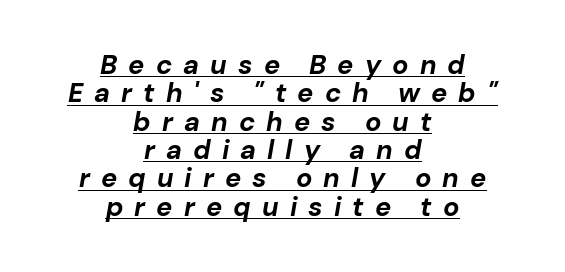
Does the weight exceed regular? Yes, all the way to bold. Alignment: centered. Leading: reduced. This is oblique type, the kind used for emphasis or titles.
